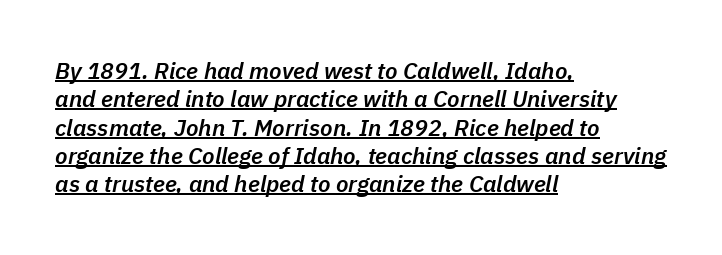
Q: Is the text bold? A: Semi-bold.
Q: Is the text italic (slanted)? A: Yes, it leans right by about 11 degrees.
Q: Is the text underlined? A: Yes.
Q: How is the paragraph aligned? A: Left-aligned.
Q: Is the spacing between letters normal or unusually wide? A: Normal.
